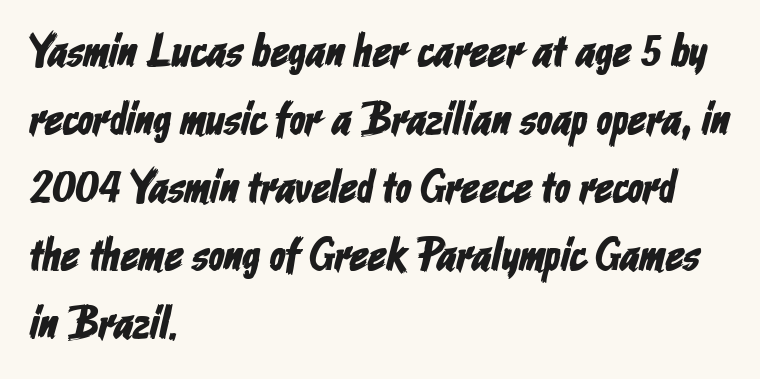
Q: Is the typeface a serif or a sans-serif typeface? A: Sans-serif.
Q: Is the text underlined? A: No.
Q: How is the paragraph aligned? A: Left-aligned.
Q: Is the spacing between letters normal or unusually wide? A: Normal.
Q: Is the spacing between lines tight, normal or loose? A: Normal.
Q: Width (condensed, normal, or wide)? A: Condensed.
Q: Stroke contrast? A: Low.
Q: x-height? A: Medium.
Q: Monospaced? A: No.
